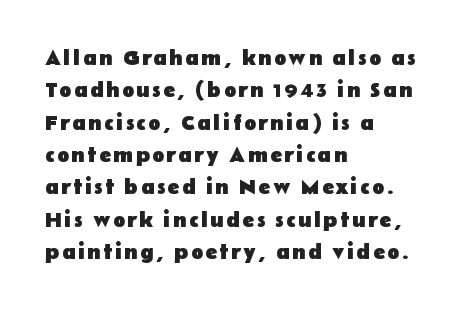
The image shows 22 px bold type, upright; set left-aligned, normal line spacing (1.47x), not underlined.
